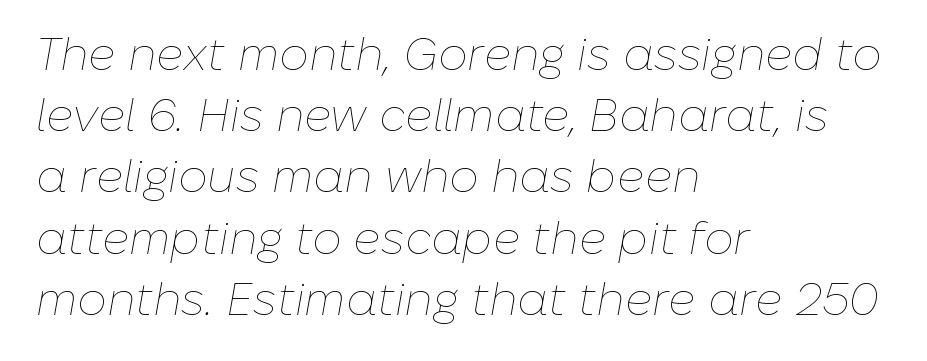
The image shows 46 px thin type, italic (leaning right); set left-aligned, normal line spacing (1.33x), normal letter spacing, not underlined; low stroke contrast and a medium x-height.
